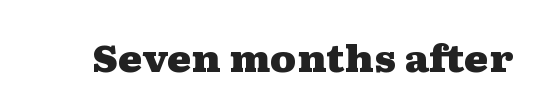
Q: Is the text bold? A: Yes.
Q: Is the text italic (slanted)? A: No, it is upright.
Q: Is the typeface a serif or a sans-serif typeface? A: Serif.
Q: Is the text underlined? A: No.
Q: Is the spacing between letters normal or unusually wide? A: Normal.
Q: Width (condensed, normal, or wide)? A: Wide.
Q: Stroke contrast? A: Medium.
Q: x-height? A: Medium.
Q: Monospaced? A: No.
